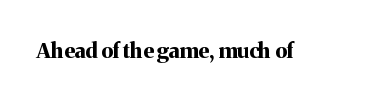
Q: Is the text bold? A: Yes.
Q: Is the text italic (slanted)? A: No, it is upright.
Q: Is the text underlined? A: No.
Q: Is the spacing between letters normal or unusually wide? A: Normal.
